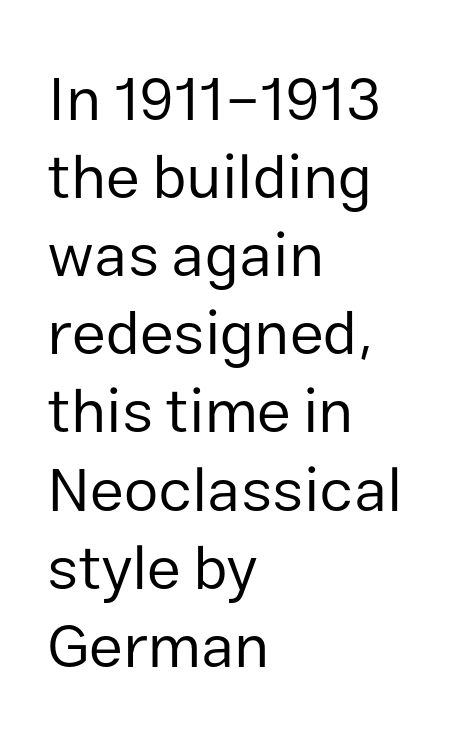
The zone under the glyphs is completely vacant. Stroke mass is kept to a normal reading level or below. The face used here is a sans, in the tradition of grotesques and geometrics. The rendering uses a moderate line-height, typical for paragraphs.
